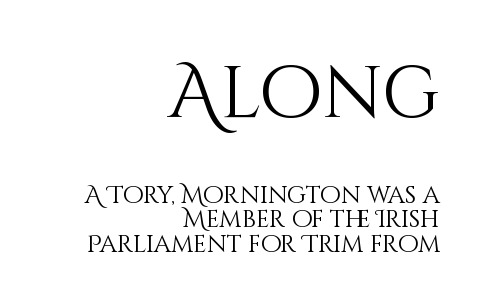
Q: Is the text bold? A: No.
Q: Is the text italic (slanted)? A: No, it is upright.
Q: Is the text underlined? A: No.
Q: How is the paragraph aligned? A: Right-aligned.
Q: Is the spacing between letters normal or unusually wide? A: Normal.
Q: Is the spacing between lines tight, normal or loose? A: Tight.
Q: Which block of text is set in a larger size, the first (top) or the second (bottom)? A: The first (top) one.
Q: Width (condensed, normal, or wide)? A: Normal.
Q: Stroke contrast? A: Medium.
Q: x-height? A: Large.
Q: Monospaced? A: No.
